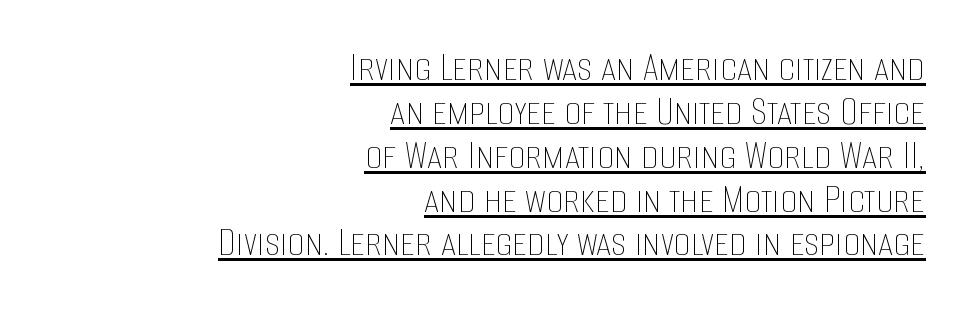
Q: Is the text bold? A: No.
Q: Is the text italic (slanted)? A: No, it is upright.
Q: Is the text underlined? A: Yes.
Q: How is the paragraph aligned? A: Right-aligned.
Q: Is the spacing between letters normal or unusually wide? A: Normal.
Q: Is the spacing between lines tight, normal or loose? A: Tight.
Q: Width (condensed, normal, or wide)? A: Condensed.
Q: Stroke contrast? A: Low.
Q: x-height? A: Large.
Q: Monospaced? A: No.
